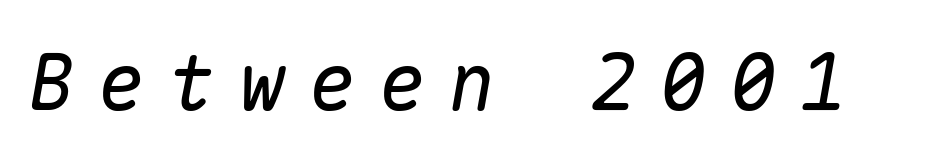
{"italic": "yes", "lean": "right", "slant_degrees": 10, "width": "normal", "stroke_contrast": "medium", "x_height": "medium", "monospaced": "yes", "underline": "no", "letter_spacing": "wide", "letter_spacing_em": 0.3, "glyph_px": 78}
